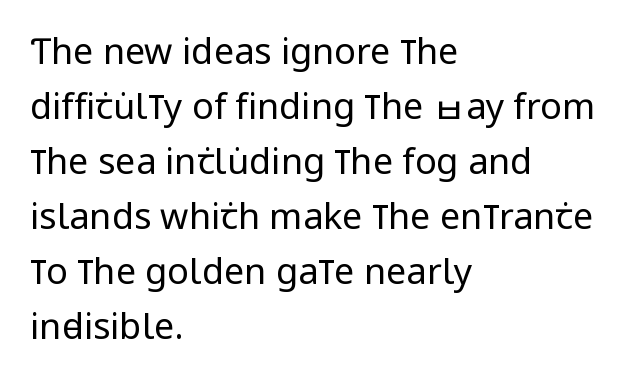
Q: Is the text bold? A: No.
Q: Is the text italic (slanted)? A: No, it is upright.
Q: Is the typeface a serif or a sans-serif typeface? A: Sans-serif.
Q: Is the text underlined? A: No.
Q: How is the paragraph aligned? A: Left-aligned.
Q: Is the spacing between letters normal or unusually wide? A: Normal.
Q: Is the spacing between lines tight, normal or loose? A: Normal.
Q: Width (condensed, normal, or wide)? A: Condensed.
Q: Stroke contrast? A: Low.
Q: x-height? A: Large.
Q: Monospaced? A: No.
